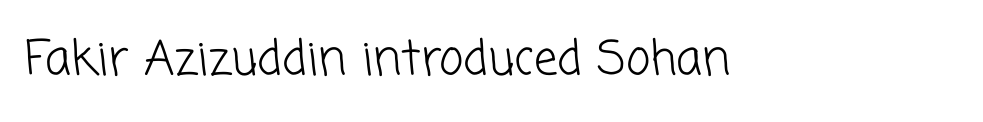
The face used here is rendered with its standard letterfit. Anything drawn beneath the words? Only blank space. Typographically, this falls in the sans-serif category. You could not count columns in this text — the font is proportionally spaced. The typeface has the unassuming heft of standard copy or less.
